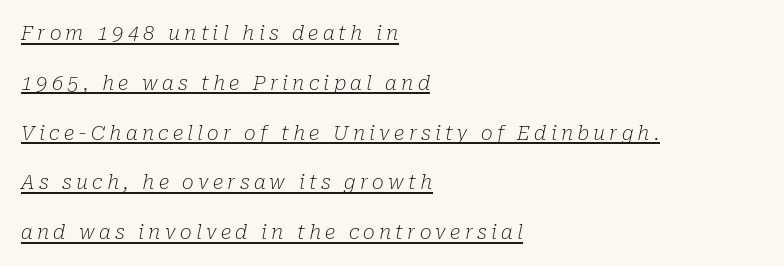
The image shows 20 px text type, italic (leaning right); set left-aligned, loose line spacing (2.49x), unusually wide letter spacing (+0.21 em), underlined.
